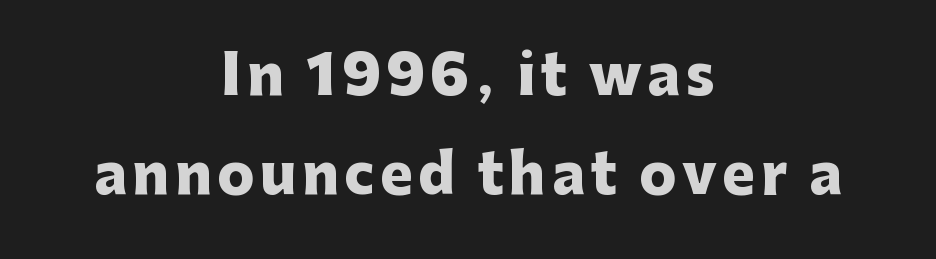
The image shows 55 px heavy sans-serif type, upright; set centered, line spacing 1.8x, not underlined; low stroke contrast and a medium x-height.
